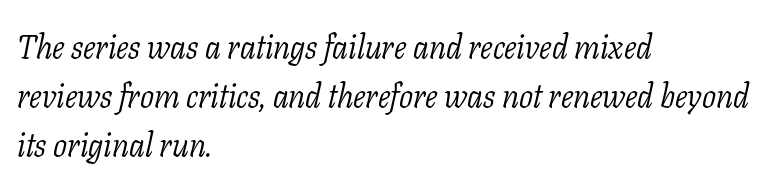
The image shows 33 px light serif type, italic (leaning right); set left-aligned, normal line spacing (1.49x), normal letter spacing, not underlined; low stroke contrast and a medium x-height.
